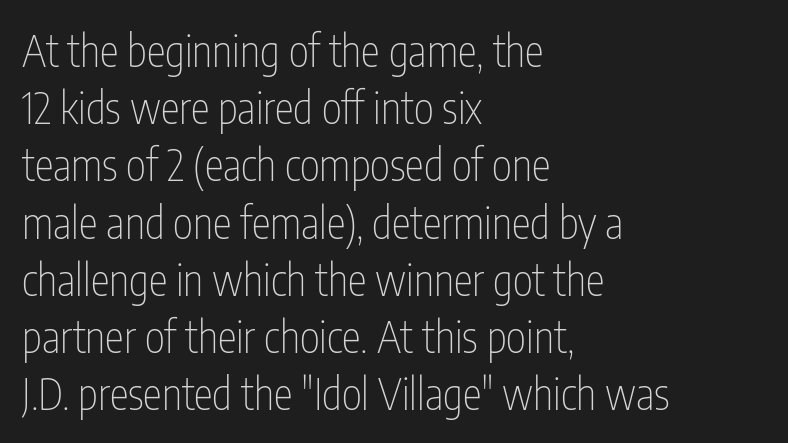
Q: Is the text bold? A: No.
Q: Is the text italic (slanted)? A: No, it is upright.
Q: Is the typeface a serif or a sans-serif typeface? A: Sans-serif.
Q: Is the text underlined? A: No.
Q: How is the paragraph aligned? A: Left-aligned.
Q: Is the spacing between letters normal or unusually wide? A: Normal.
Q: Is the spacing between lines tight, normal or loose? A: Normal.
Q: Width (condensed, normal, or wide)? A: Condensed.
Q: Stroke contrast? A: Low.
Q: x-height? A: Medium.
Q: Monospaced? A: No.
